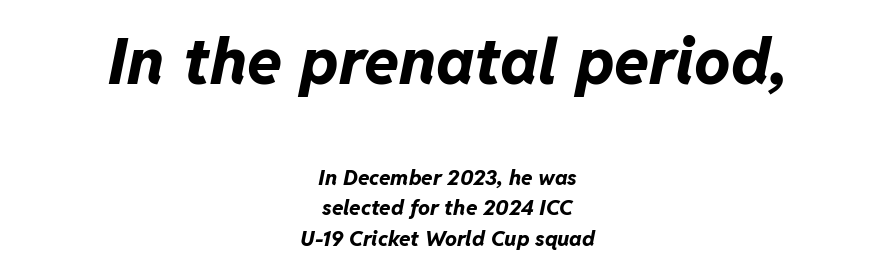
Q: Is the text bold? A: Yes.
Q: Is the text italic (slanted)? A: Yes, it leans right by about 11 degrees.
Q: Is the text underlined? A: No.
Q: How is the paragraph aligned? A: Centered.
Q: Is the spacing between letters normal or unusually wide? A: Normal.
Q: Is the spacing between lines tight, normal or loose? A: Normal.
Q: Which block of text is set in a larger size, the first (top) or the second (bottom)? A: The first (top) one.
Q: Width (condensed, normal, or wide)? A: Normal.
Q: Stroke contrast? A: Low.
Q: x-height? A: Medium.
Q: Monospaced? A: No.
